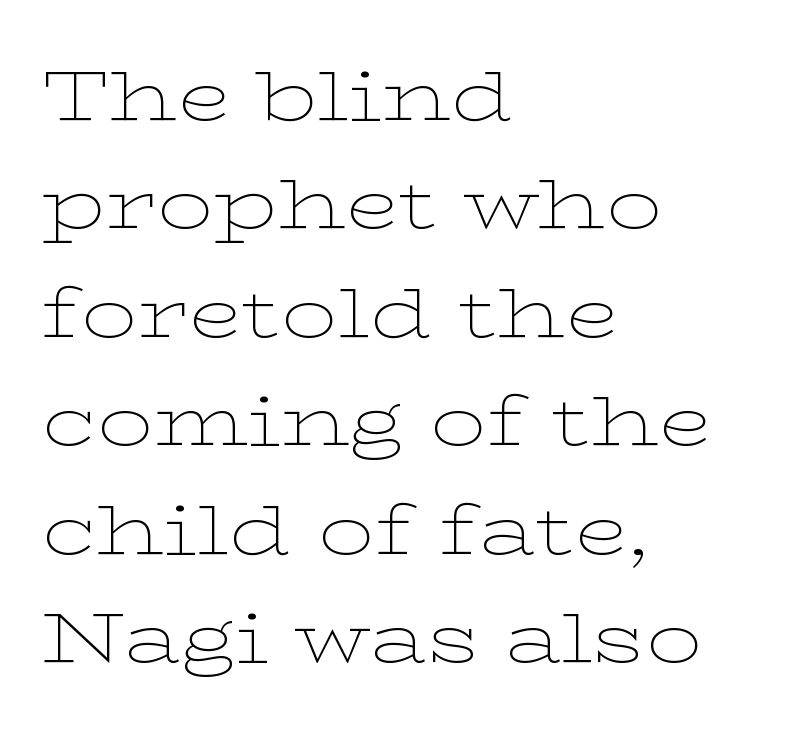
The letters advance in unequal steps, a hallmark of proportional type. Quick note: not italic, upright. The vertical gap from one line to the next is medium. If you drew a ruler down the left edge, every line would touch it.
